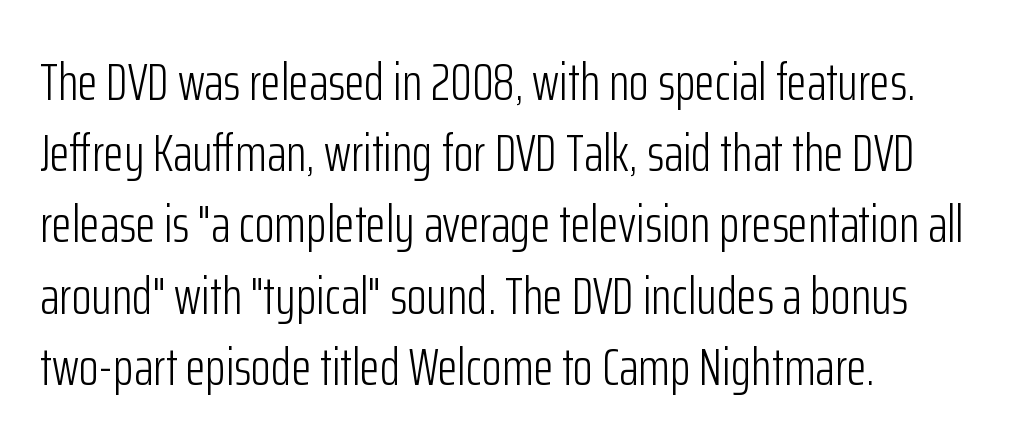
Q: Is the text bold? A: No.
Q: Is the text italic (slanted)? A: No, it is upright.
Q: Is the typeface a serif or a sans-serif typeface? A: Sans-serif.
Q: Is the text underlined? A: No.
Q: How is the paragraph aligned? A: Left-aligned.
Q: Is the spacing between letters normal or unusually wide? A: Normal.
Q: Is the spacing between lines tight, normal or loose? A: Normal.
Q: Width (condensed, normal, or wide)? A: Condensed.
Q: Stroke contrast? A: Low.
Q: x-height? A: Medium.
Q: Monospaced? A: No.
